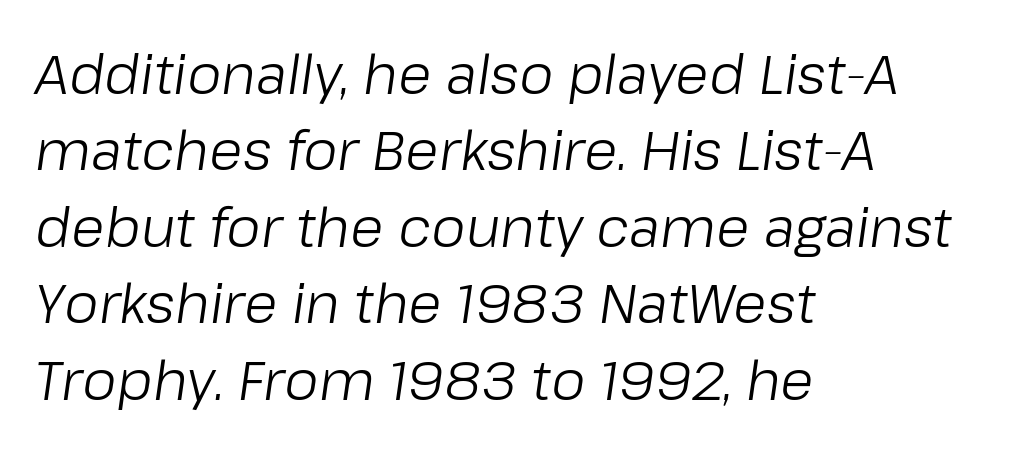
Short note: letters normally spaced. Is there much room between lines? A standard amount, neither cramped nor airy. The lines in this sample share a left origin and differ only in where they stop. Do the characters align in a grid? No, the font is proportional. Check under the words: just untouched page. This is oblique type, the kind used for emphasis or titles.
